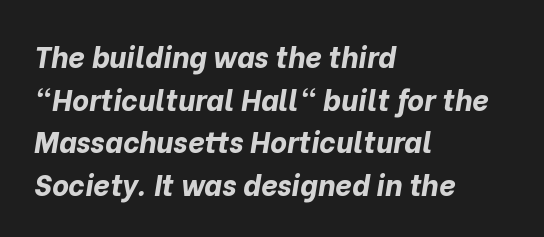
This sample uses an oblique cut, with every glyph tilted off the vertical. Nobody drew a line under any word here. Rows of type keep a routine distance in the vertical direction. Horizontal alignment here is leftward, the default for most running prose. The gaps between neighbouring characters are ordinary and unremarkable. Think of a printed novel: that variable character pitch is what you see here.
